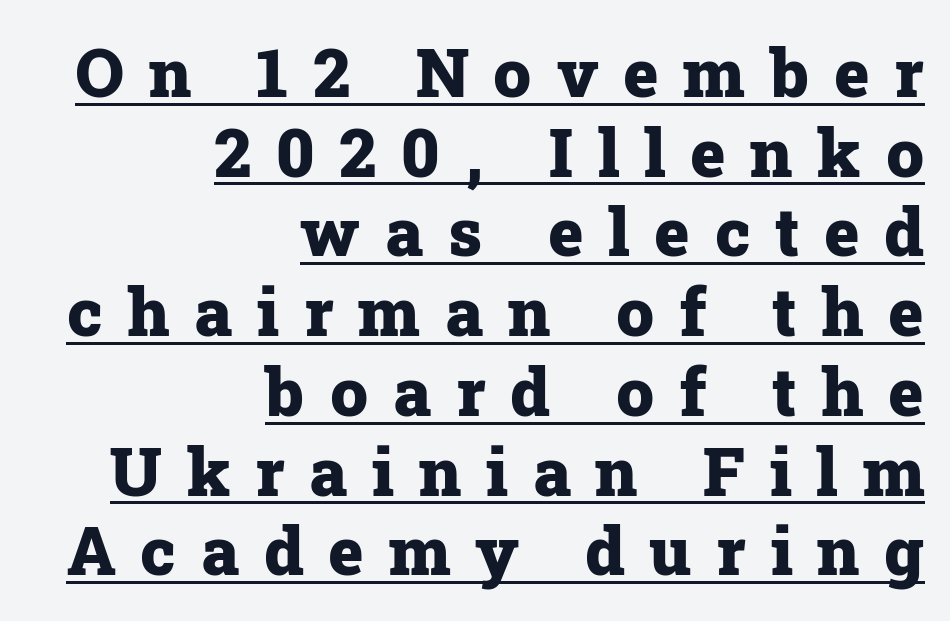
{"serif": "yes", "italic": "no", "bold": "yes", "weight": "heavy", "width": "normal", "stroke_contrast": "low", "x_height": "medium", "monospaced": "no", "underline": "yes", "align": "right", "line_spacing_ratio": 1.19, "letter_spacing": "wide", "letter_spacing_em": 0.37, "glyph_px": 67}
